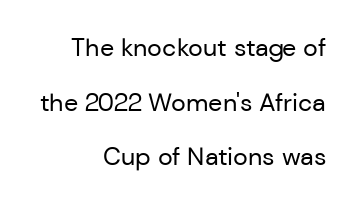
The image shows 25 px text type, upright; set right-aligned, loose line spacing (2.19x), normal letter spacing, not underlined.
